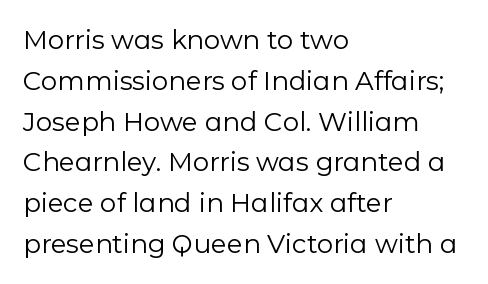
The image shows 26 px text type, upright; set left-aligned, normal line spacing (1.57x), normal letter spacing, not underlined.
